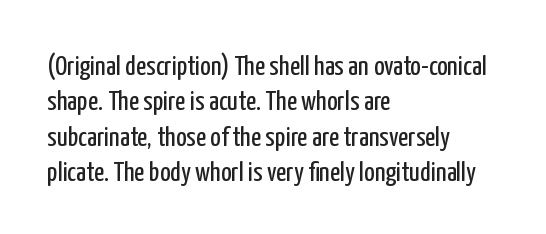
The image shows 28 px regular-weight, condensed sans-serif type, upright; set left-aligned, normal line spacing (1.26x), normal letter spacing, not underlined; low stroke contrast and a medium x-height.
